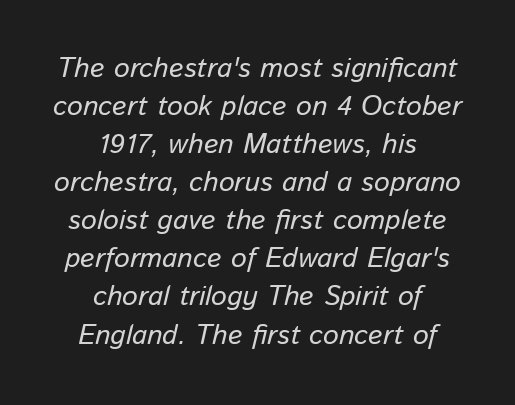
Q: Is the text bold? A: No.
Q: Is the text italic (slanted)? A: Yes, it leans right by about 13 degrees.
Q: Is the text underlined? A: No.
Q: How is the paragraph aligned? A: Centered.
Q: Is the spacing between letters normal or unusually wide? A: Normal.
Q: Is the spacing between lines tight, normal or loose? A: Normal.
Q: Width (condensed, normal, or wide)? A: Normal.
Q: Stroke contrast? A: Low.
Q: x-height? A: Medium.
Q: Monospaced? A: No.
